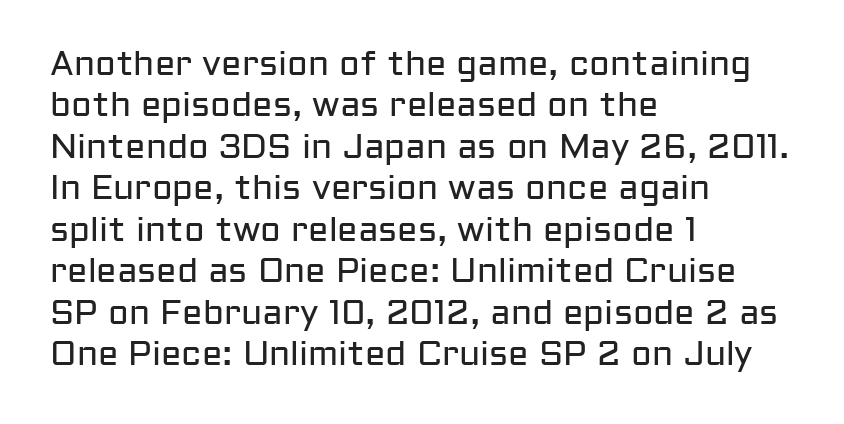
{"serif": "no", "italic": "no", "bold": "no", "weight": "regular", "width": "normal", "stroke_contrast": "low", "x_height": "medium", "monospaced": "no", "underline": "no", "align": "left", "line_spacing_ratio": 1.22, "letter_spacing": "normal", "letter_spacing_em": 0.0, "glyph_px": 34}
